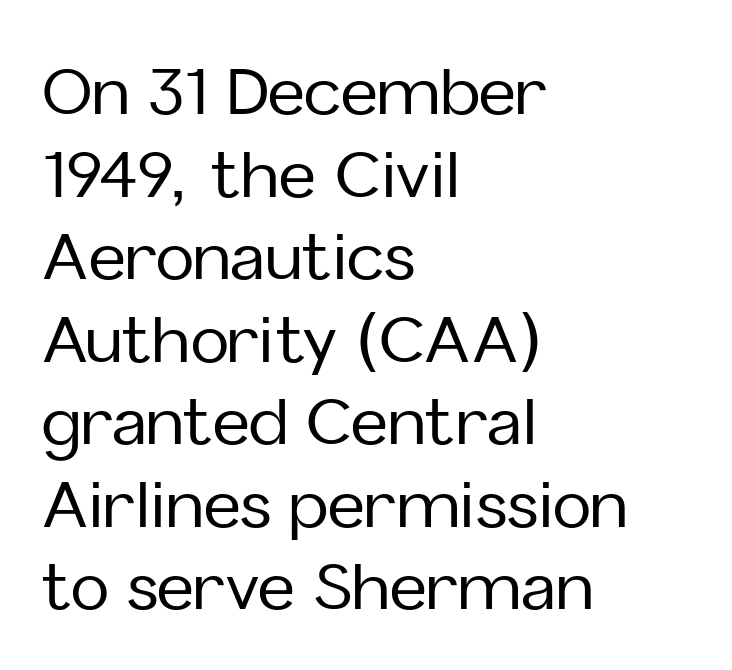
Q: Is the text italic (slanted)? A: No, it is upright.
Q: Is the typeface a serif or a sans-serif typeface? A: Sans-serif.
Q: Is the text underlined? A: No.
Q: How is the paragraph aligned? A: Left-aligned.
Q: Is the spacing between letters normal or unusually wide? A: Normal.
Q: Is the spacing between lines tight, normal or loose? A: Normal.
Q: Width (condensed, normal, or wide)? A: Normal.
Q: Stroke contrast? A: Low.
Q: x-height? A: Medium.
Q: Monospaced? A: No.
